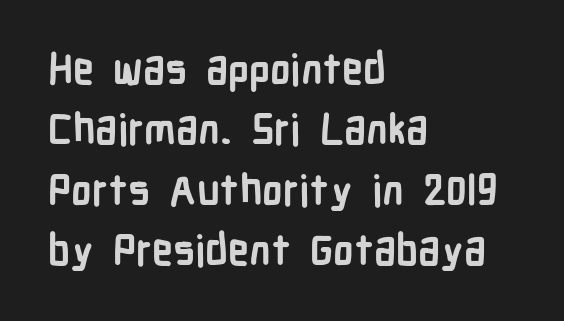
Q: Is the text bold? A: Yes.
Q: Is the text italic (slanted)? A: No, it is upright.
Q: Is the typeface a serif or a sans-serif typeface? A: Sans-serif.
Q: Is the text underlined? A: No.
Q: How is the paragraph aligned? A: Left-aligned.
Q: Is the spacing between letters normal or unusually wide? A: Normal.
Q: Is the spacing between lines tight, normal or loose? A: Normal.
Q: Width (condensed, normal, or wide)? A: Condensed.
Q: Stroke contrast? A: Low.
Q: x-height? A: Medium.
Q: Monospaced? A: No.
